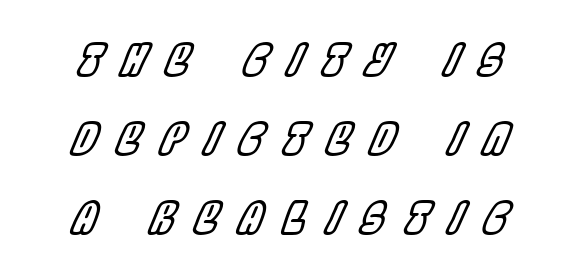
Q: Is the text italic (slanted)? A: Yes, it leans right by about 22 degrees.
Q: Is the text underlined? A: No.
Q: Is the spacing between letters normal or unusually wide? A: Unusually wide.
Q: Width (condensed, normal, or wide)? A: Condensed.
Q: x-height? A: Large.
Q: Monospaced? A: No.
